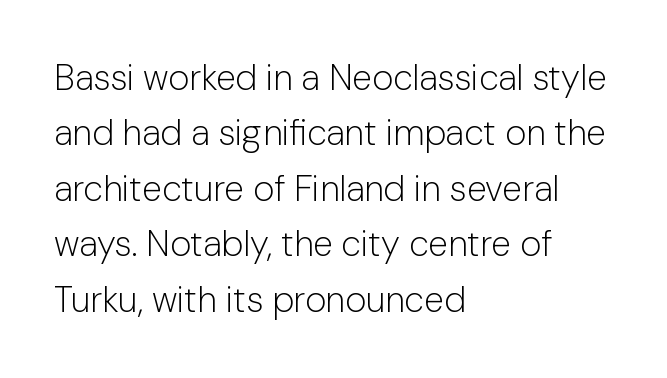
{"serif": "no", "italic": "no", "bold": "no", "weight": "light", "width": "normal", "stroke_contrast": "low", "x_height": "medium", "monospaced": "no", "underline": "no", "align": "left", "line_spacing": "normal", "line_spacing_ratio": 1.54, "letter_spacing": "normal", "letter_spacing_em": 0.0, "glyph_px": 36}
